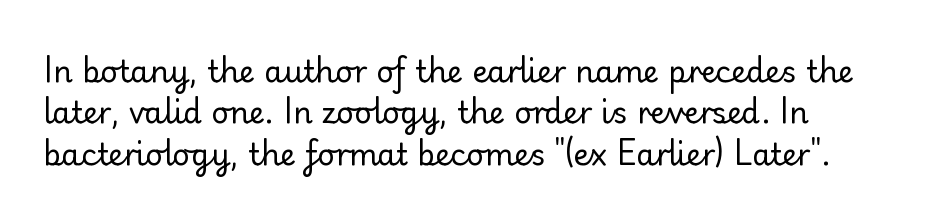
Bold? No — there's no thickening of the strokes. Do the characters align in a grid? No, the font is proportional. The passage is arranged the way most books set body copy — flush left. Decoration check: the copy has no underline.
